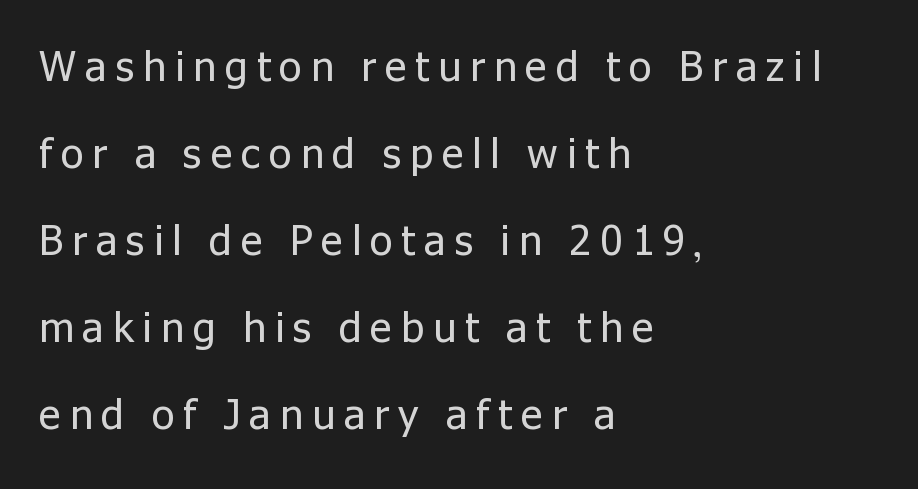
Type without underlining. Do the characters align in a grid? No, the font is proportional. The font sits on the lighter half of the weight spectrum, regular included. Here the glyphs are tracked loosely, breaking word shapes into spaced letters. Is the block centered? No — it sits flush against the left margin. If you measured baseline to baseline, you'd find a long distance.
